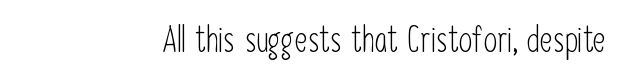
{"serif": "no", "italic": "no", "bold": "no", "weight": "light", "width": "condensed", "stroke_contrast": "low", "x_height": "medium", "monospaced": "no", "underline": "no", "letter_spacing": "normal", "letter_spacing_em": 0.0, "glyph_px": 35}
